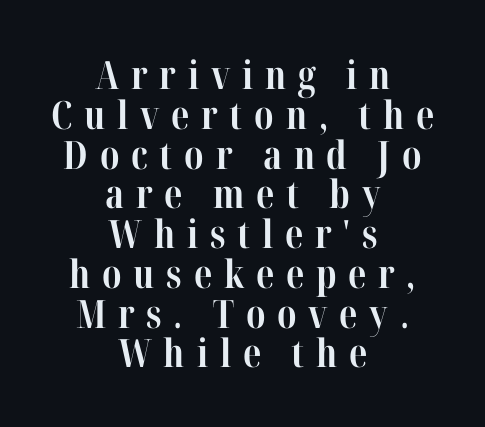
The image shows 39 px bold, condensed serif type, upright; set centered, tight line spacing (1.02x), unusually wide letter spacing (+0.3 em), not underlined; high stroke contrast and a medium x-height.
